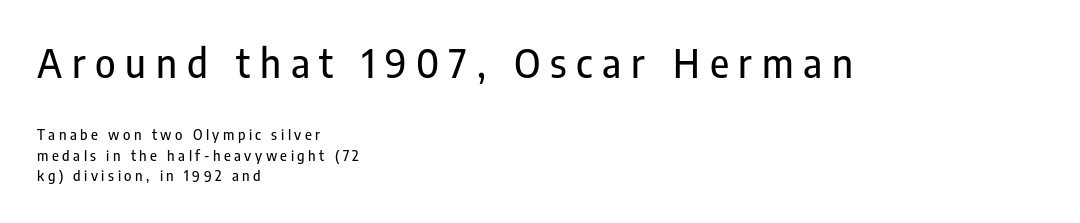
{"serif": "no", "italic": "no", "width": "condensed", "stroke_contrast": "low", "x_height": "medium", "monospaced": "no", "underline": "no", "align": "left", "line_spacing": "normal", "line_spacing_ratio": 1.46, "letter_spacing": "wide", "letter_spacing_em": 0.25, "larger_block": "first", "size_ratio": 2.79, "glyph_px": 39}
